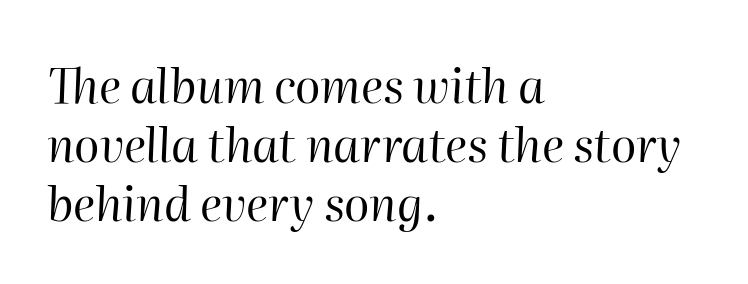
In terms of leading, this rendering sits right in the middle. How are the letters spaced? Ordinarily, with no added tracking. Caption: face not bold, strokes unweighted. Each letter keeps its own natural width here, so spacing adapts to shape.
